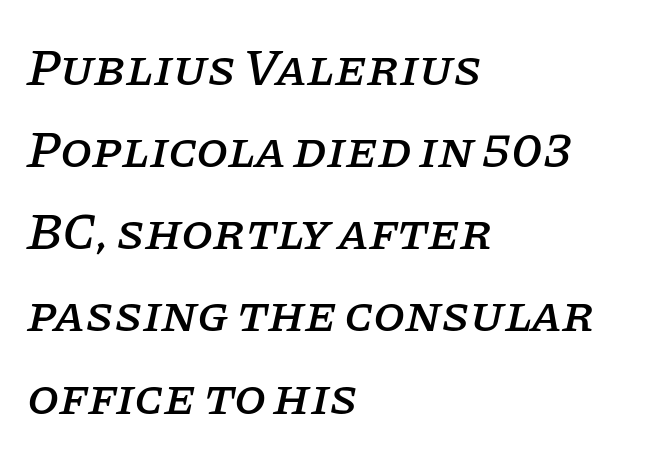
{"serif": "yes", "italic": "yes", "lean": "right", "slant_degrees": 11, "width": "normal", "stroke_contrast": "low", "x_height": "large", "monospaced": "no", "underline": "no", "align": "left", "line_spacing": "normal", "line_spacing_ratio": 1.58, "letter_spacing": "normal", "letter_spacing_em": 0.0, "glyph_px": 52}
